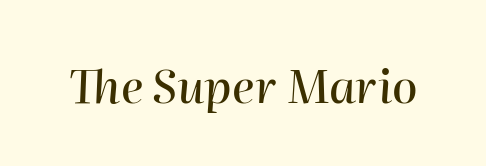
You could not count columns in this text — the font is proportionally spaced. Spacing between characters is what you'd get straight out of the box. Is the type slanted? Yes — the strokes lean at a clear angle. The strip under each line holds only bare page.
